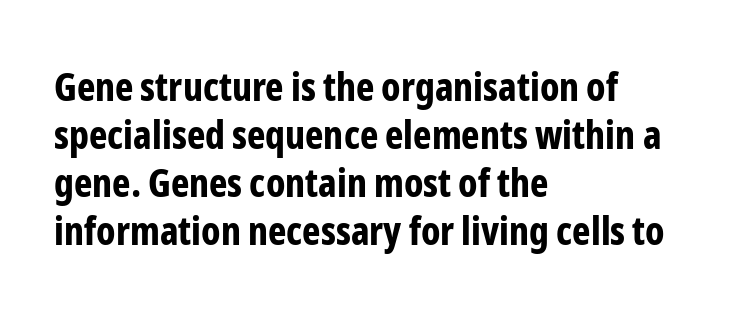
{"serif": "no", "italic": "no", "bold": "yes", "weight": "bold", "width": "condensed", "stroke_contrast": "low", "x_height": "medium", "monospaced": "no", "underline": "no", "align": "left", "line_spacing_ratio": 1.23, "letter_spacing": "normal", "letter_spacing_em": 0.0, "glyph_px": 39}
